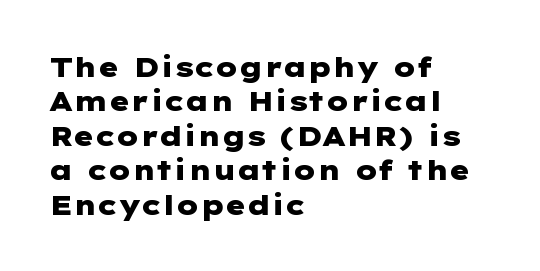
The letterforms sit shoulder to shoulder at normal distance. Weight: bold. Notice how the passage keeps a crisp vertical edge on the left only. Type style note: lacks serifs. Posture: vertical. Letters rest on an invisible, unmarked baseline.
